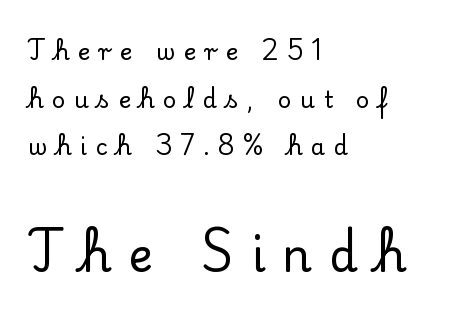
The tracking jumps out immediately: characters are airy and widely separated. A bare baseline throughout the passage. These two chunks differ in scale, with the bottom chunk taking the larger measure. The type family on display is of the serif kind.
